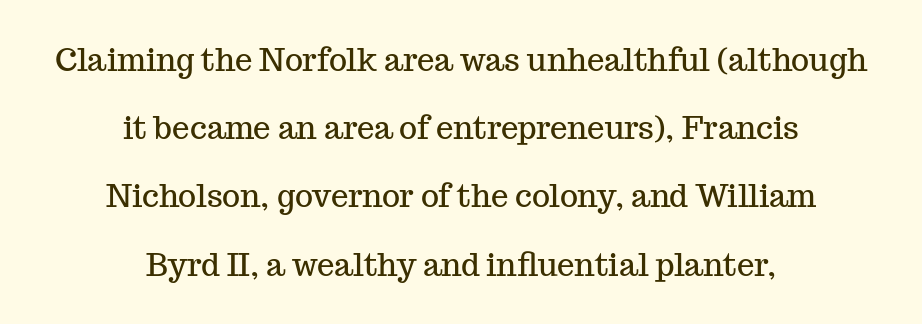
The rag falls on both sides of this text block equally. Proportional: the letters do not fall into vertical columns. Summary of vertical rhythm: relaxed, with wide interline spacing. Observe the ordinary spacing: letters are neighbours, not strangers. Examine the stroke ends and you'll spot serifs.
